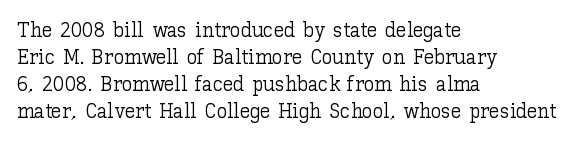
Q: Is the text bold? A: No.
Q: Is the text italic (slanted)? A: No, it is upright.
Q: Is the text underlined? A: No.
Q: How is the paragraph aligned? A: Left-aligned.
Q: Is the spacing between letters normal or unusually wide? A: Normal.
Q: Is the spacing between lines tight, normal or loose? A: Normal.
